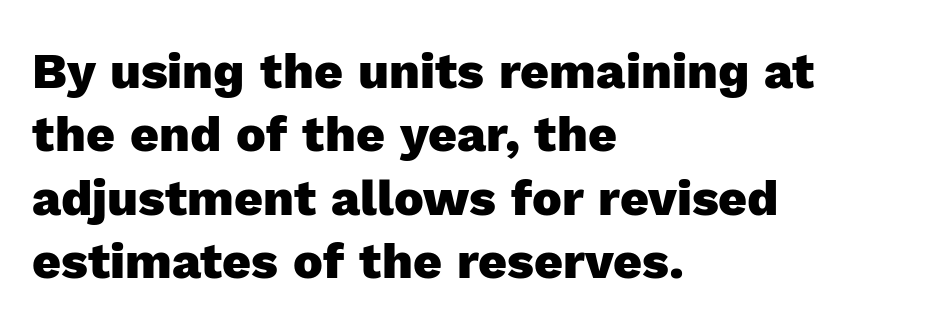
{"serif": "no", "italic": "no", "bold": "yes", "weight": "heavy", "width": "normal", "x_height": "medium", "monospaced": "no", "underline": "no", "align": "left", "line_spacing": "normal", "line_spacing_ratio": 1.27, "letter_spacing": "normal", "letter_spacing_em": 0.0, "glyph_px": 50}
